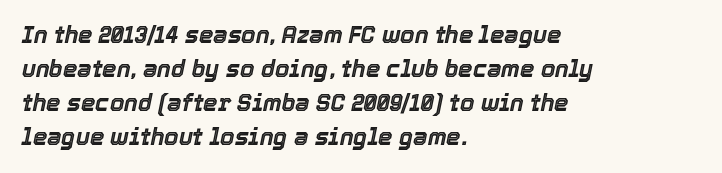
The image shows 23 px text type, italic (leaning right); set left-aligned, normal line spacing (1.48x), normal letter spacing, not underlined.
